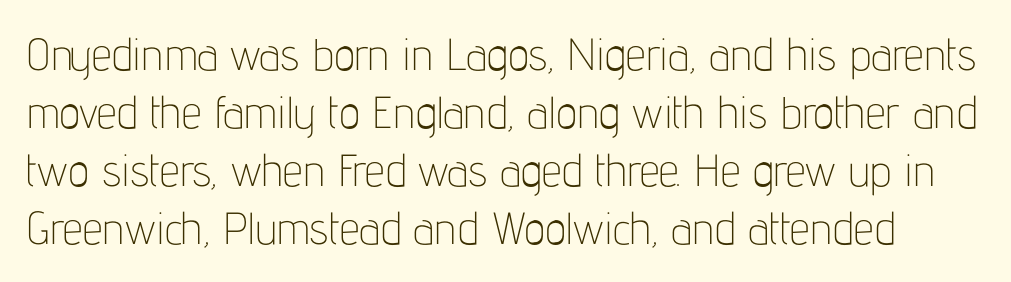
{"serif": "no", "italic": "no", "bold": "no", "weight": "thin", "width": "condensed", "stroke_contrast": "low", "x_height": "medium", "monospaced": "no", "underline": "no", "line_spacing": "normal", "line_spacing_ratio": 1.29, "letter_spacing": "normal", "letter_spacing_em": 0.0, "glyph_px": 45}
